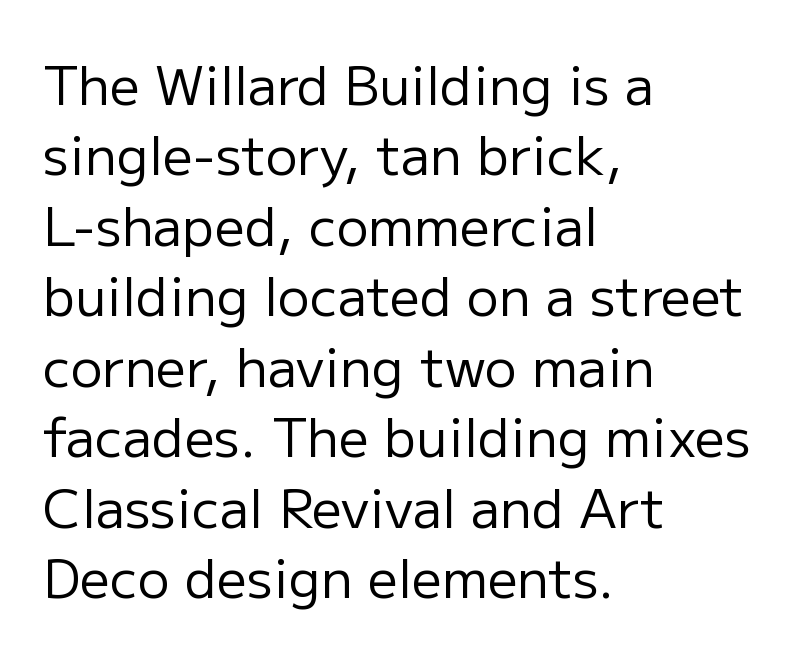
The image shows 53 px regular-weight sans-serif type, upright; set left-aligned, normal line spacing (1.33x), normal letter spacing, not underlined; low stroke contrast and a medium x-height.
